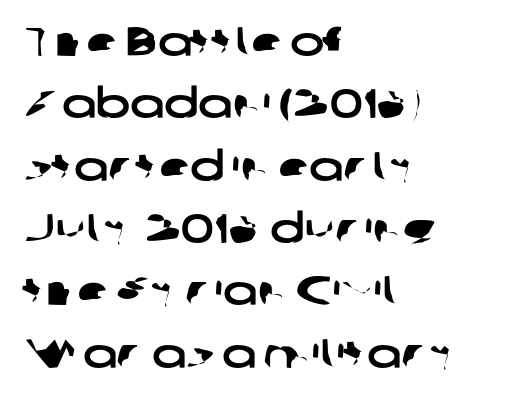
Q: Is the typeface a serif or a sans-serif typeface? A: Sans-serif.
Q: Is the text underlined? A: No.
Q: How is the paragraph aligned? A: Left-aligned.
Q: Is the spacing between letters normal or unusually wide? A: Normal.
Q: Is the spacing between lines tight, normal or loose? A: Normal.
Q: Width (condensed, normal, or wide)? A: Wide.
Q: Stroke contrast? A: Low.
Q: x-height? A: Medium.
Q: Monospaced? A: No.
